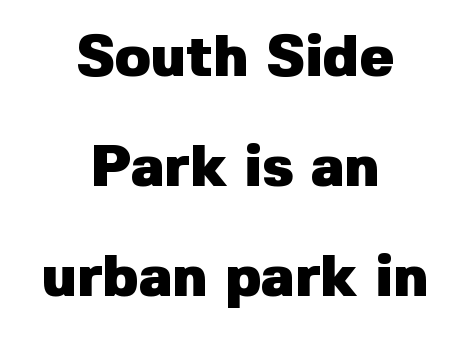
The image shows 58 px heavy sans-serif type, upright; set centered, loose line spacing (1.9x), normal letter spacing, not underlined; low stroke contrast and a medium x-height.
